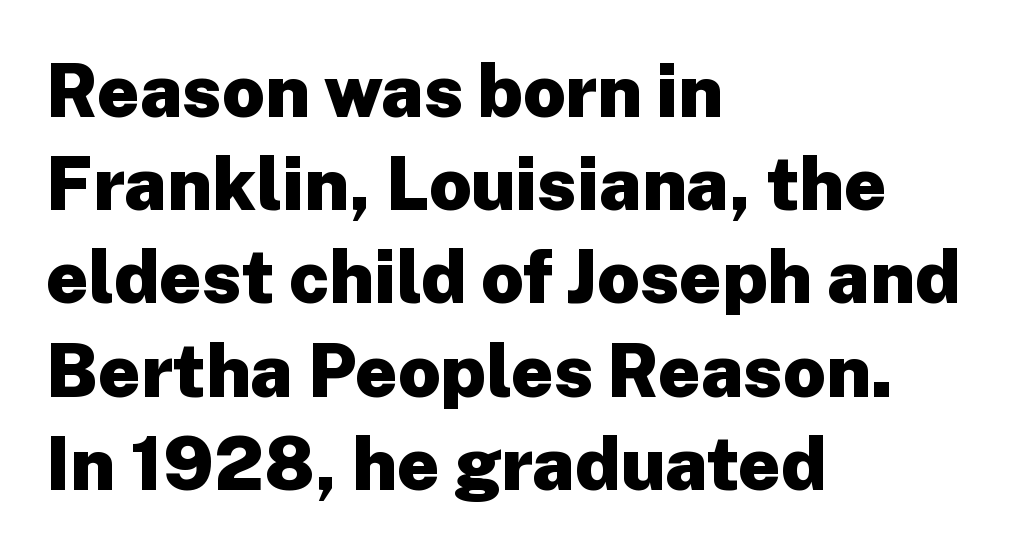
{"serif": "no", "italic": "no", "bold": "yes", "weight": "heavy", "width": "normal", "stroke_contrast": "low", "x_height": "medium", "monospaced": "no", "underline": "no", "align": "left", "line_spacing": "normal", "line_spacing_ratio": 1.26, "letter_spacing": "normal", "letter_spacing_em": 0.0, "glyph_px": 74}
